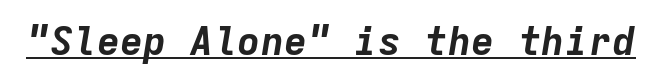
{"italic": "yes", "lean": "right", "slant_degrees": 9, "bold": "yes", "weight": "bold", "width": "normal", "stroke_contrast": "low", "x_height": "medium", "monospaced": "yes", "underline": "yes", "letter_spacing": "normal", "letter_spacing_em": 0.0, "glyph_px": 39}
